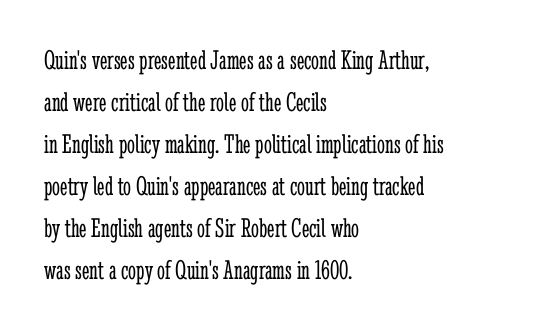
Q: Is the text bold? A: No.
Q: Is the text italic (slanted)? A: No, it is upright.
Q: Is the typeface a serif or a sans-serif typeface? A: Serif.
Q: Is the text underlined? A: No.
Q: How is the paragraph aligned? A: Left-aligned.
Q: Is the spacing between letters normal or unusually wide? A: Normal.
Q: Is the spacing between lines tight, normal or loose? A: Normal.
Q: Width (condensed, normal, or wide)? A: Condensed.
Q: Stroke contrast? A: Low.
Q: x-height? A: Medium.
Q: Monospaced? A: No.
